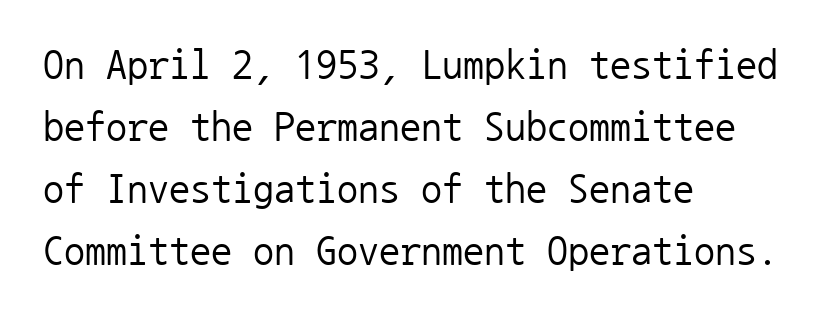
{"serif": "no", "italic": "no", "bold": "no", "weight": "regular", "width": "normal", "stroke_contrast": "low", "x_height": "medium", "monospaced": "yes", "underline": "no", "align": "left", "line_spacing": "normal", "line_spacing_ratio": 1.48, "letter_spacing": "normal", "letter_spacing_em": 0.0, "glyph_px": 42}
